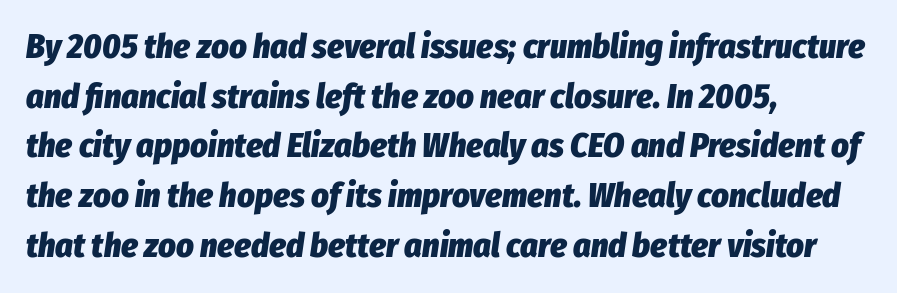
The image shows 34 px heavy, condensed type, italic (leaning right); set left-aligned, normal line spacing (1.46x), normal letter spacing, not underlined; low stroke contrast and a medium x-height.
